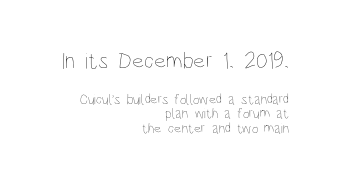
{"italic": "no", "bold": "no", "underline": "no", "align": "right", "line_spacing": "tight", "line_spacing_ratio": 1.05, "letter_spacing": "normal", "letter_spacing_em": 0.0, "larger_block": "first", "size_ratio": 1.64, "glyph_px": 23}
